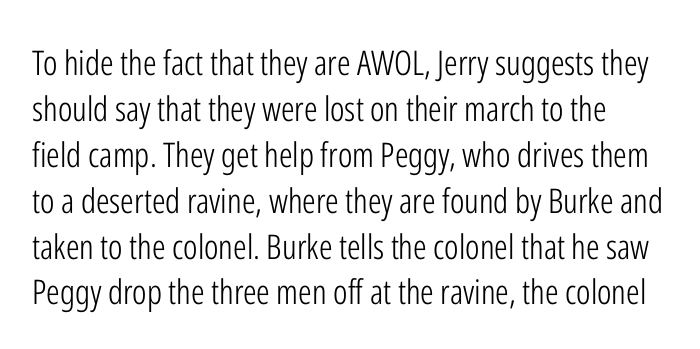
The image shows 34 px light, condensed sans-serif type, upright; set normal line spacing (1.35x), normal letter spacing, not underlined; low stroke contrast and a medium x-height.
